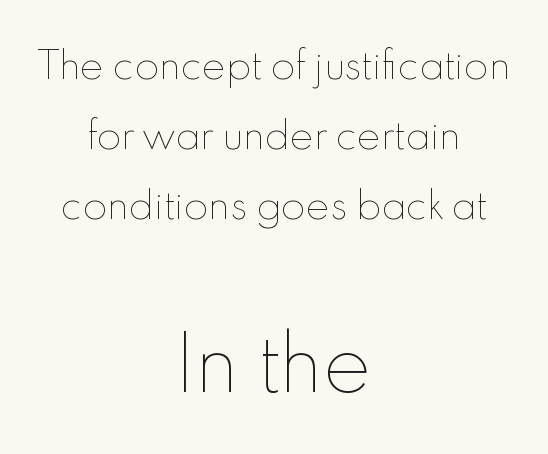
{"italic": "no", "bold": "no", "weight": "thin", "width": "normal", "x_height": "small", "monospaced": "no", "underline": "no", "align": "center", "line_spacing": "loose", "line_spacing_ratio": 1.95, "letter_spacing": "normal", "letter_spacing_em": 0.0, "larger_block": "second", "size_ratio": 2.03, "glyph_px": 73}
